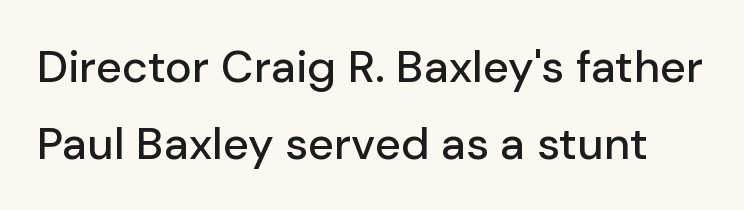
The image shows 45 px sans-serif type, upright; set line spacing 1.71x, normal letter spacing, not underlined; low stroke contrast and a medium x-height.
